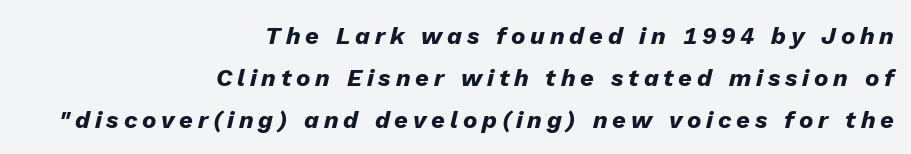
Q: Is the text bold? A: Yes.
Q: Is the text italic (slanted)? A: Yes, it leans right by about 13 degrees.
Q: Is the text underlined? A: No.
Q: How is the paragraph aligned? A: Right-aligned.
Q: Is the spacing between letters normal or unusually wide? A: Unusually wide.
